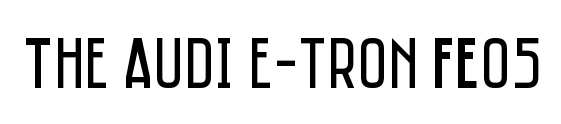
The image shows 73 px regular-weight, condensed sans-serif type, upright; set normal letter spacing, not underlined; low stroke contrast and a large x-height.
